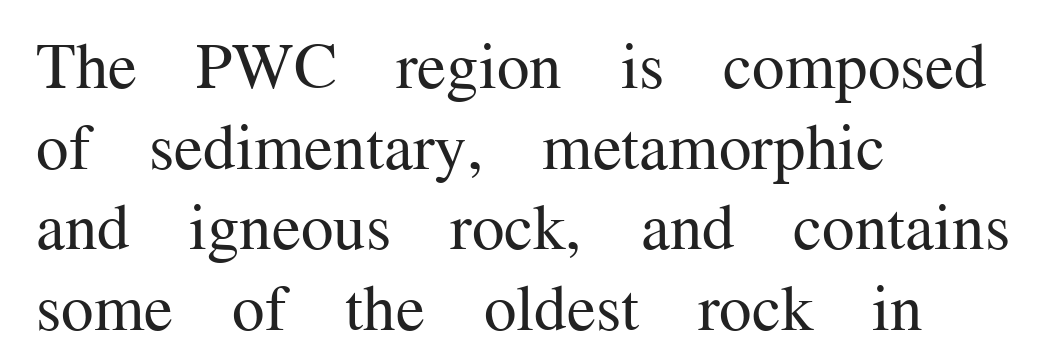
Q: Is the text bold? A: No.
Q: Is the text italic (slanted)? A: No, it is upright.
Q: Is the typeface a serif or a sans-serif typeface? A: Serif.
Q: Is the text underlined? A: No.
Q: How is the paragraph aligned? A: Left-aligned.
Q: Is the spacing between letters normal or unusually wide? A: Normal.
Q: Width (condensed, normal, or wide)? A: Normal.
Q: Stroke contrast? A: Medium.
Q: x-height? A: Medium.
Q: Monospaced? A: No.
